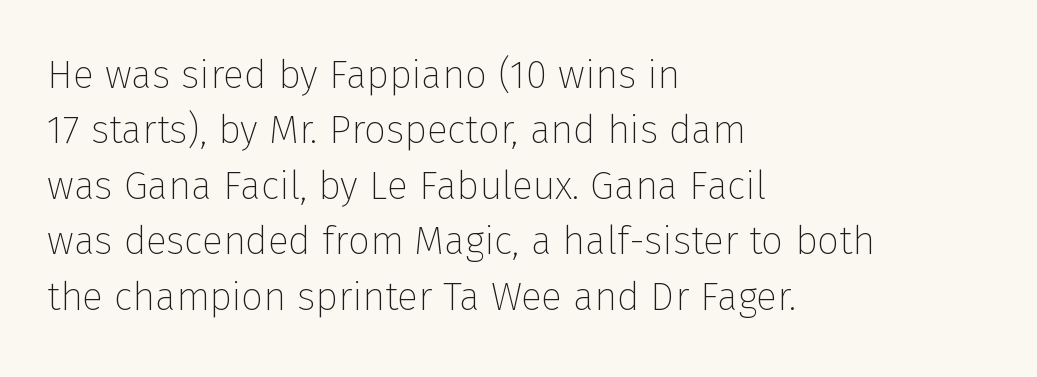
{"serif": "no", "italic": "no", "bold": "no", "weight": "thin", "width": "normal", "stroke_contrast": "low", "x_height": "medium", "monospaced": "no", "underline": "no", "align": "left", "line_spacing": "normal", "line_spacing_ratio": 1.42, "letter_spacing": "normal", "letter_spacing_em": 0.0, "glyph_px": 39}
